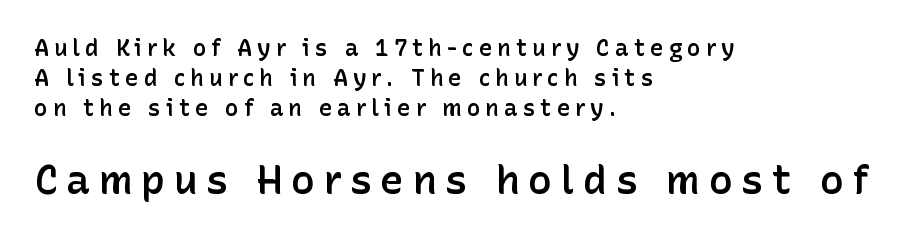
Q: Is the text bold? A: Semi-bold.
Q: Is the text italic (slanted)? A: No, it is upright.
Q: Is the typeface a serif or a sans-serif typeface? A: Sans-serif.
Q: Is the text underlined? A: No.
Q: How is the paragraph aligned? A: Left-aligned.
Q: Is the spacing between letters normal or unusually wide? A: Unusually wide.
Q: Is the spacing between lines tight, normal or loose? A: Normal.
Q: Which block of text is set in a larger size, the first (top) or the second (bottom)? A: The second (bottom) one.
Q: Width (condensed, normal, or wide)? A: Normal.
Q: Stroke contrast? A: Low.
Q: x-height? A: Medium.
Q: Monospaced? A: No.
